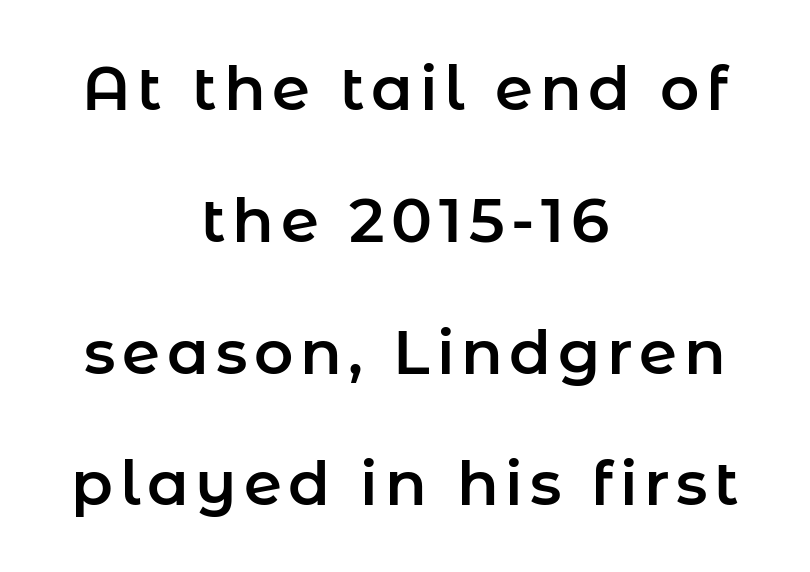
Q: Is the text italic (slanted)? A: No, it is upright.
Q: Is the typeface a serif or a sans-serif typeface? A: Sans-serif.
Q: Is the text underlined? A: No.
Q: How is the paragraph aligned? A: Centered.
Q: Is the spacing between lines tight, normal or loose? A: Loose.
Q: Width (condensed, normal, or wide)? A: Normal.
Q: Stroke contrast? A: Low.
Q: x-height? A: Medium.
Q: Monospaced? A: No.
